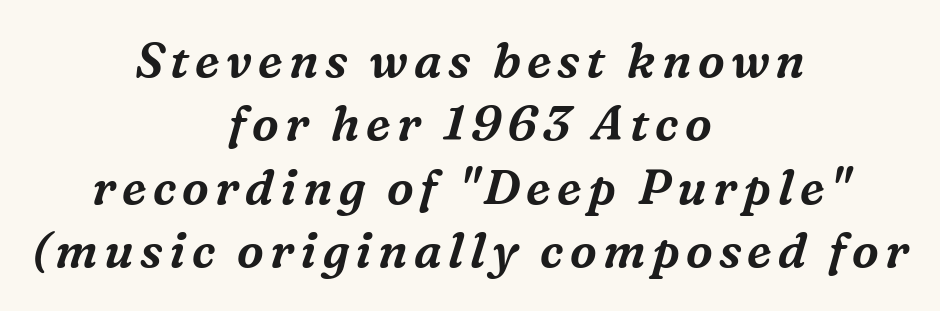
Q: Is the text italic (slanted)? A: Yes, it leans right by about 16 degrees.
Q: Is the typeface a serif or a sans-serif typeface? A: Serif.
Q: Is the text underlined? A: No.
Q: How is the paragraph aligned? A: Centered.
Q: Is the spacing between lines tight, normal or loose? A: Normal.
Q: Width (condensed, normal, or wide)? A: Normal.
Q: Stroke contrast? A: Medium.
Q: x-height? A: Medium.
Q: Monospaced? A: No.
